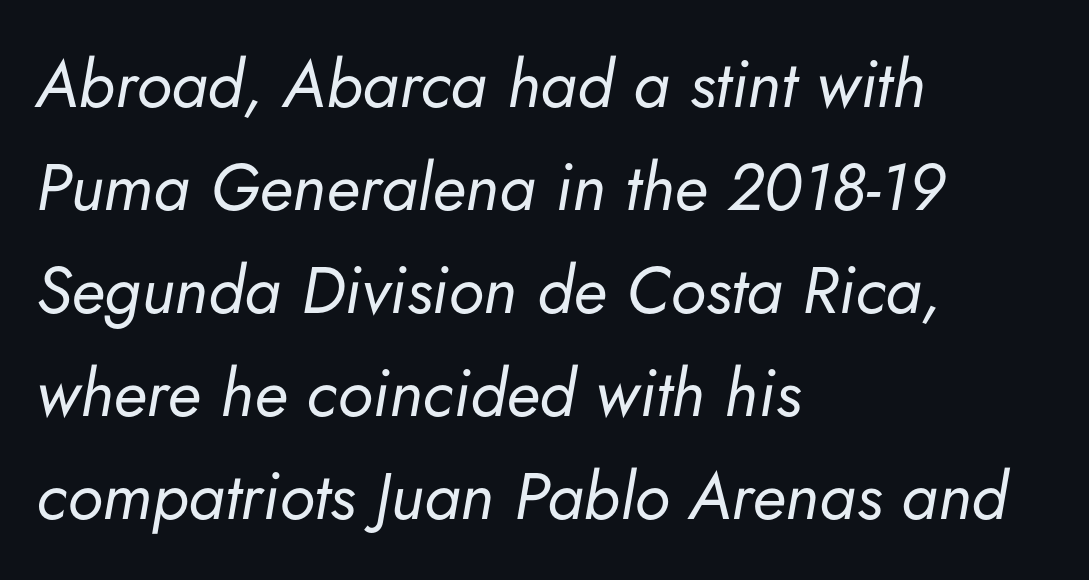
{"italic": "yes", "lean": "right", "slant_degrees": 5, "bold": "no", "weight": "regular", "width": "normal", "stroke_contrast": "low", "x_height": "small", "monospaced": "no", "underline": "no", "align": "left", "line_spacing": "normal", "line_spacing_ratio": 1.56, "letter_spacing": "normal", "letter_spacing_em": 0.0, "glyph_px": 66}
